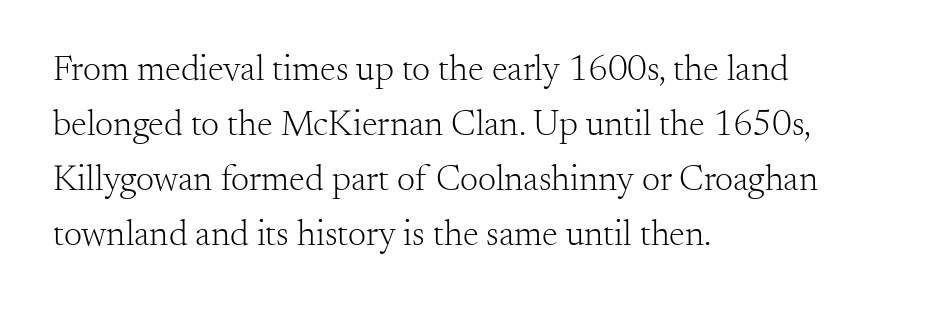
Ink coverage per letter is moderate at most. If you drew a ruler down the left edge, every line would touch it. If you drew a line through each stem, it would be perfectly vertical. Typographically, this falls in the serif category. Regular leading. The glyphs are unaccompanied by any horizontal stroke below them.
